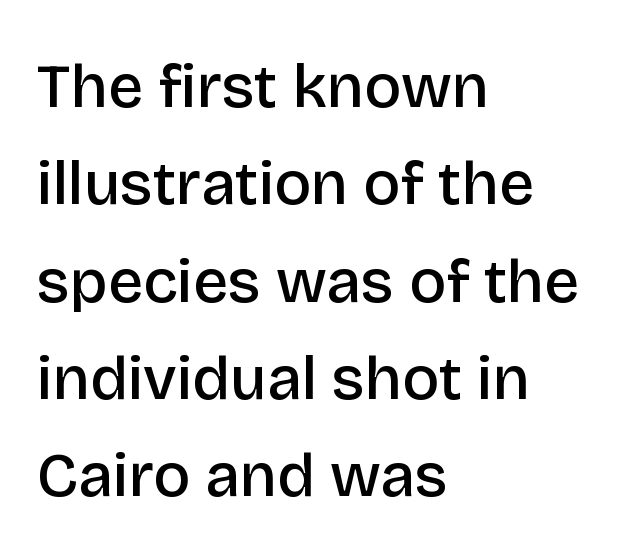
The image shows 62 px semibold sans-serif type, upright; set left-aligned, normal line spacing (1.57x), normal letter spacing, not underlined; low stroke contrast and a large x-height.
